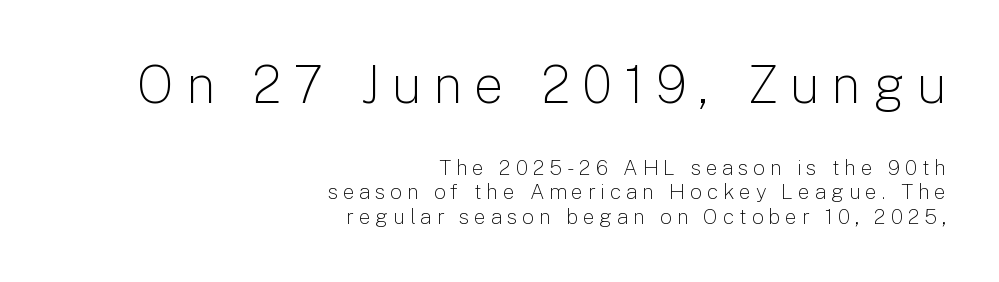
The image shows 52 px light sans-serif type, upright; set right-aligned, line spacing 1.16x, unusually wide letter spacing (+0.23 em), not underlined; the first (top) block is 2.48x larger; low stroke contrast and a medium x-height.
